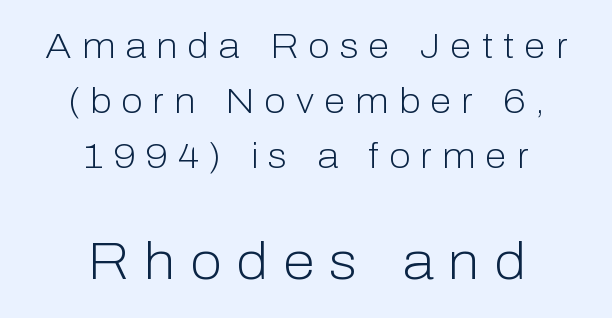
The passage shown stacks its lines at a standard gap. Centered paragraph, ragged on both sides. Do the characters align in a grid? No, the font is proportional. A student would notice the bottom passage is typeset larger than what precedes it.
